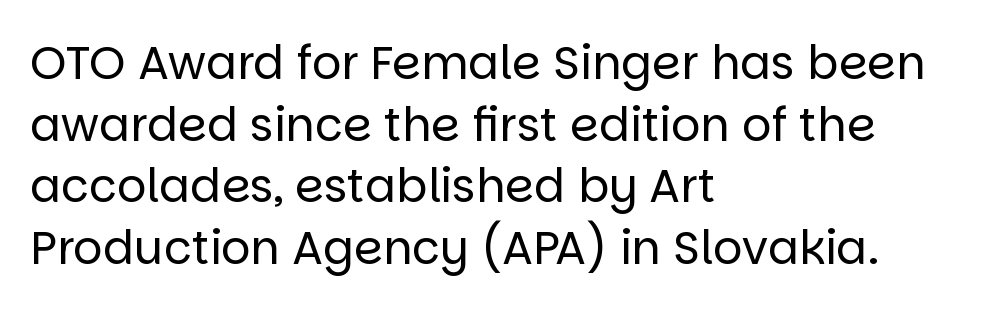
Q: Is the text bold? A: No.
Q: Is the text italic (slanted)? A: No, it is upright.
Q: Is the typeface a serif or a sans-serif typeface? A: Sans-serif.
Q: Is the text underlined? A: No.
Q: How is the paragraph aligned? A: Left-aligned.
Q: Is the spacing between letters normal or unusually wide? A: Normal.
Q: Is the spacing between lines tight, normal or loose? A: Normal.
Q: Width (condensed, normal, or wide)? A: Normal.
Q: Stroke contrast? A: Low.
Q: x-height? A: Large.
Q: Monospaced? A: No.
